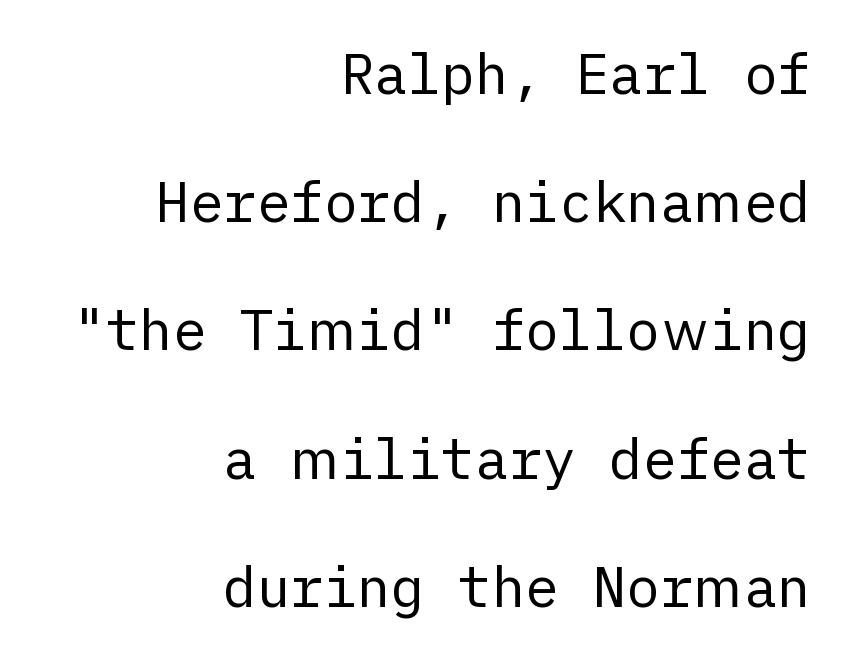
{"serif": "no", "italic": "no", "bold": "no", "weight": "regular", "width": "normal", "stroke_contrast": "low", "x_height": "medium", "underline": "no", "align": "right", "line_spacing": "loose", "line_spacing_ratio": 2.29, "letter_spacing": "normal", "letter_spacing_em": 0.0, "glyph_px": 56}
